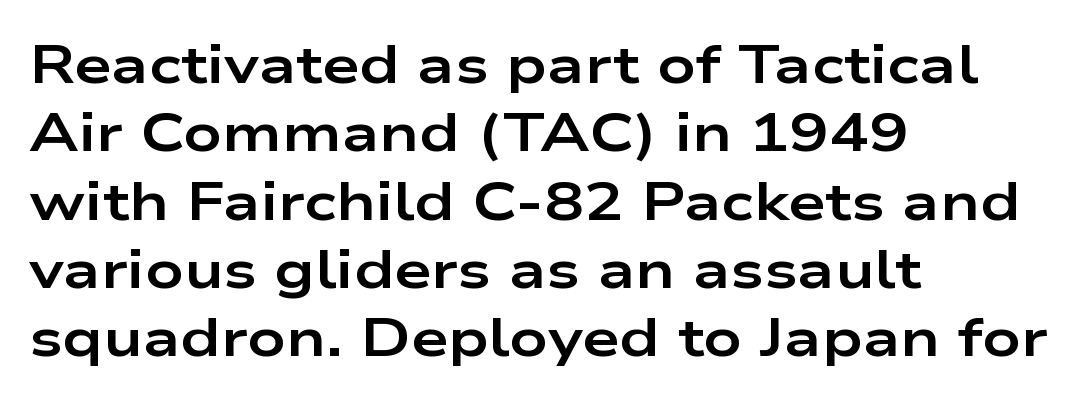
The image shows 53 px bold, wide sans-serif type, upright; set left-aligned, normal line spacing (1.29x), normal letter spacing, not underlined; low stroke contrast and a medium x-height.
